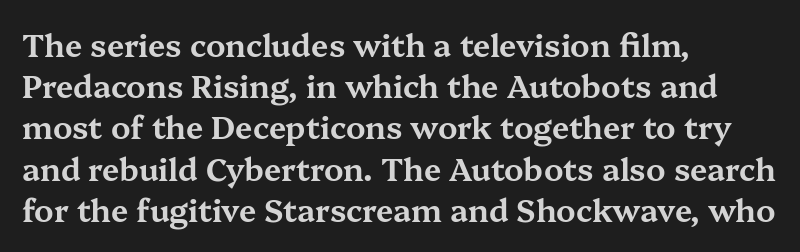
Each letter's strokes conclude with small projecting serifs. Reading down the block, your eye returns to a fixed left position each line. Is this a fixed-width face? No — the glyphs have proportional, varying widths. Bare-footed words on every line.
